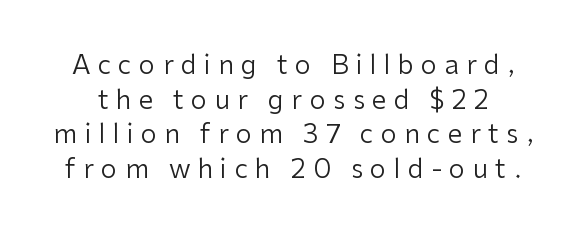
The typesetting does not lean heavy: it is not bold. Rendered with straight, roman letterforms. Bare-footed words on every line. Short note: letters widely spaced. Notice how descenders clear the ascenders below comfortably — that's standard leading.
